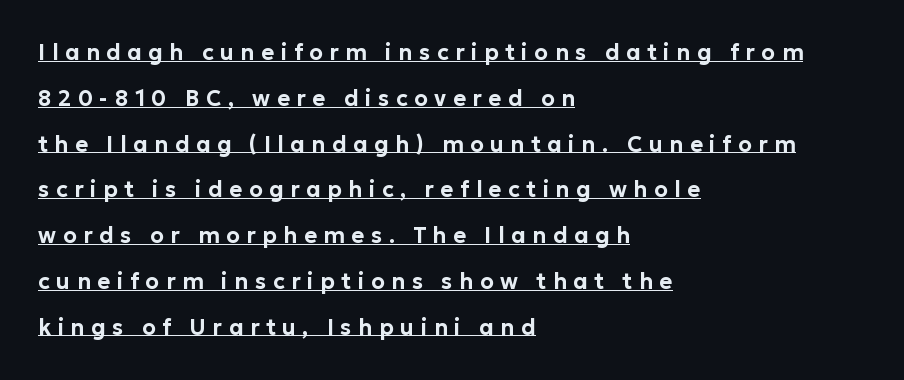
Ordinary non-slanted type is in use. Does extra space separate the letters? Yes, quite a lot of it. Layout note: lines flush left. Does the leading feel generous? Absolutely, it's lavish.
